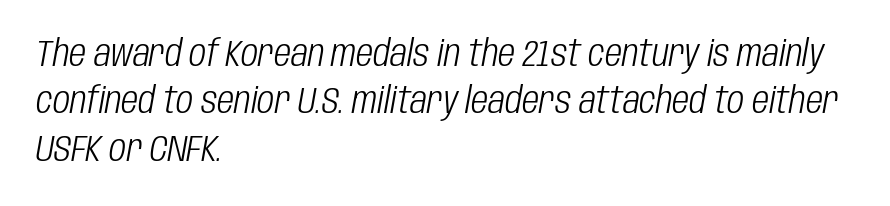
The image shows 37 px light, condensed type, italic (leaning right); set left-aligned, normal line spacing (1.28x), normal letter spacing, not underlined; low stroke contrast and a large x-height.
